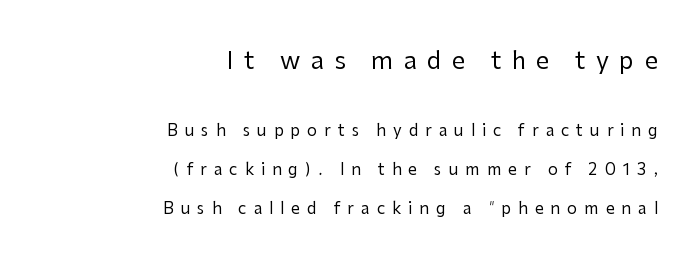
{"italic": "no", "bold": "no", "underline": "no", "align": "right", "line_spacing": "loose", "line_spacing_ratio": 2.42, "letter_spacing": "wide", "letter_spacing_em": 0.43, "larger_block": "first", "size_ratio": 1.5, "glyph_px": 24}
